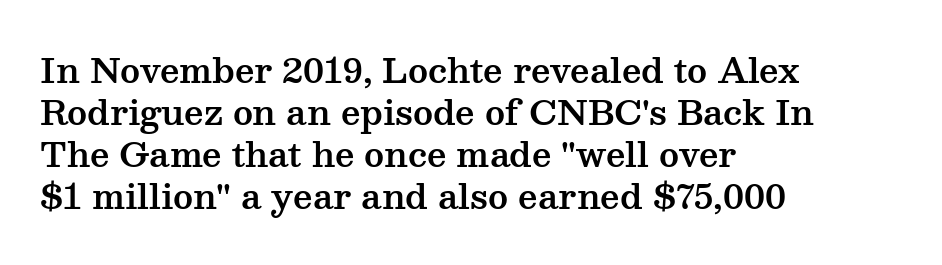
These lines are rendered in a variable-pitch font. Note: serifs present on the glyphs. Anything drawn beneath the words? Only blank space. Do the letters lean? They stand straight. The paragraph shown leans on its left margin.
